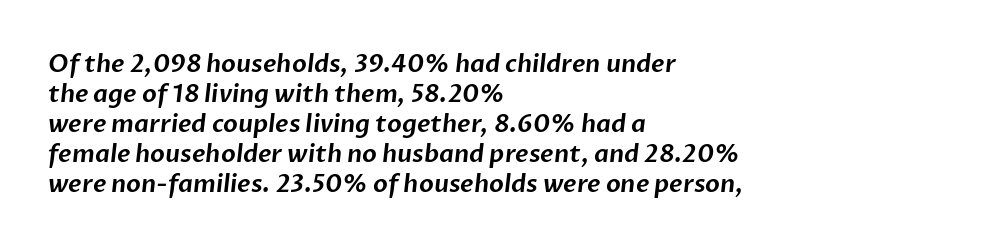
{"underline": "no", "align": "left", "line_spacing": "normal", "line_spacing_ratio": 1.25, "letter_spacing": "normal", "letter_spacing_em": 0.0, "glyph_px": 24}
